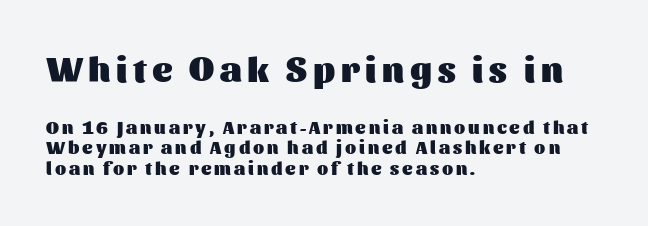
The image shows 35 px heavy sans-serif type, upright; set left-aligned, line spacing 1.16x, not underlined; the first (top) block is 1.94x larger; medium stroke contrast and a medium x-height.
